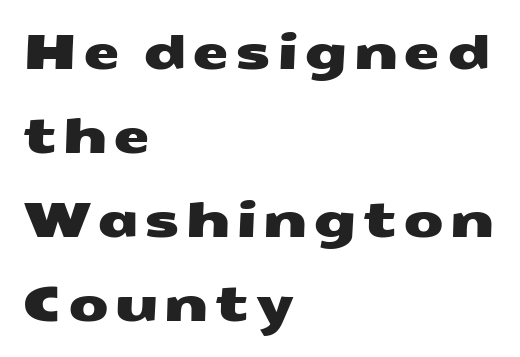
{"serif": "no", "width": "wide", "stroke_contrast": "medium", "x_height": "medium", "monospaced": "no", "underline": "no", "align": "left", "line_spacing_ratio": 1.79, "glyph_px": 47}
